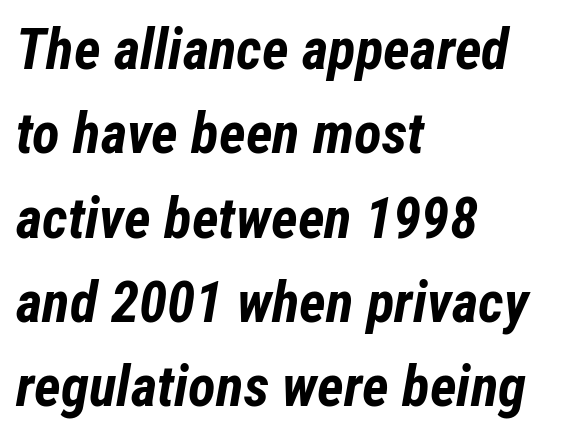
Honestly, the row spacing looks completely unremarkable. Nobody drew a line under any word here. Spacing between characters is what you'd get straight out of the box. Does the lettering tilt? It does — this is italic. You'd pick this weight for a headline — it's a proper bold. The text block is weighted toward the left margin, trailing off unevenly rightward.
